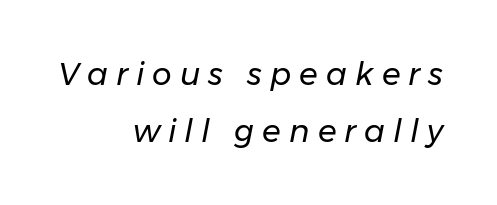
{"italic": "yes", "lean": "right", "slant_degrees": 11, "bold": "no", "weight": "regular", "width": "normal", "stroke_contrast": "low", "x_height": "medium", "monospaced": "no", "underline": "no", "align": "right", "line_spacing_ratio": 1.84, "letter_spacing": "wide", "letter_spacing_em": 0.26, "glyph_px": 31}
